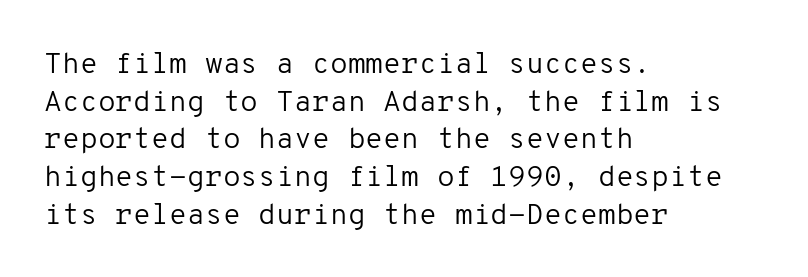
{"serif": "no", "italic": "no", "bold": "no", "weight": "regular", "width": "normal", "stroke_contrast": "low", "x_height": "medium", "monospaced": "yes", "underline": "no", "align": "left", "line_spacing": "normal", "line_spacing_ratio": 1.3, "letter_spacing": "normal", "letter_spacing_em": 0.0, "glyph_px": 29}
